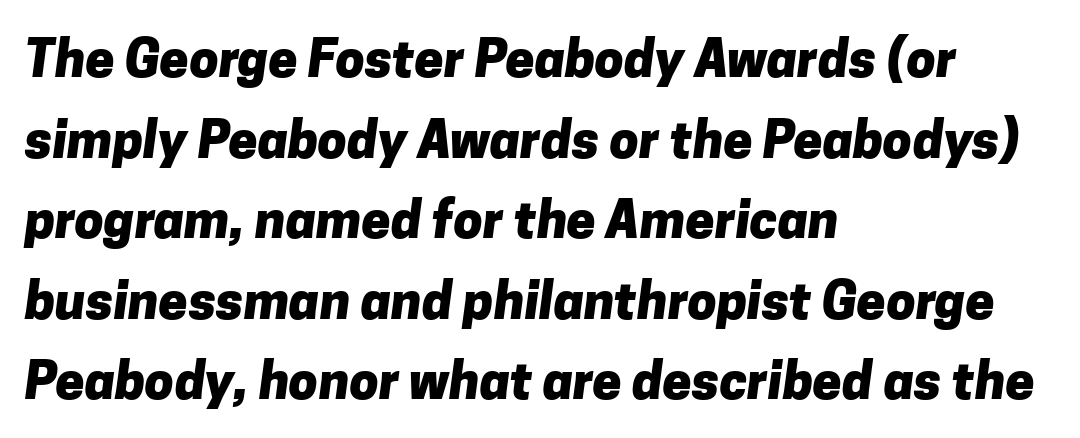
Leading matches the norm, producing a regular column. Look at the bottom of the vertical strokes: they stop flat, with no serifs. The passage shown is typed in a proportional face where columns would drift. A dark, heavy texture on the line: the type is bold.
